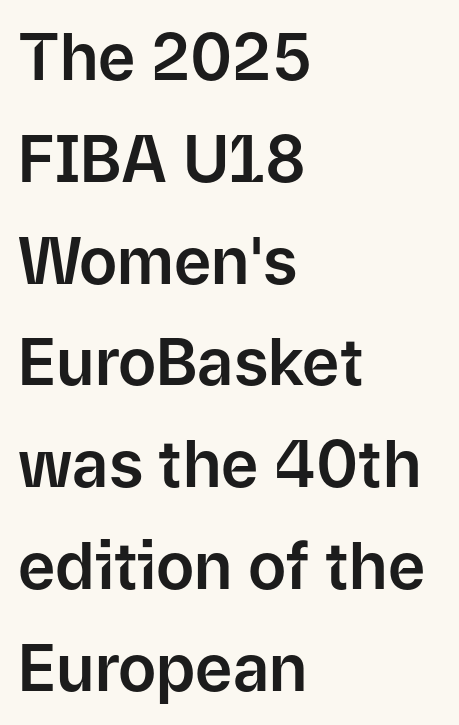
Q: Is the text italic (slanted)? A: No, it is upright.
Q: Is the typeface a serif or a sans-serif typeface? A: Sans-serif.
Q: Is the text underlined? A: No.
Q: How is the paragraph aligned? A: Left-aligned.
Q: Is the spacing between letters normal or unusually wide? A: Normal.
Q: Is the spacing between lines tight, normal or loose? A: Normal.
Q: Width (condensed, normal, or wide)? A: Normal.
Q: Stroke contrast? A: Low.
Q: x-height? A: Medium.
Q: Monospaced? A: No.
